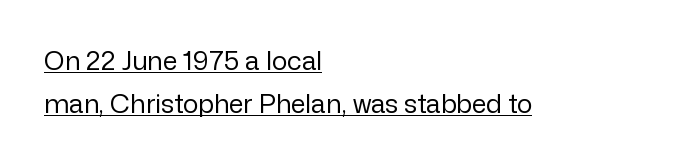
{"italic": "no", "bold": "no", "underline": "yes", "align": "left", "line_spacing": "normal", "line_spacing_ratio": 1.67, "letter_spacing": "normal", "letter_spacing_em": 0.0, "glyph_px": 26}
